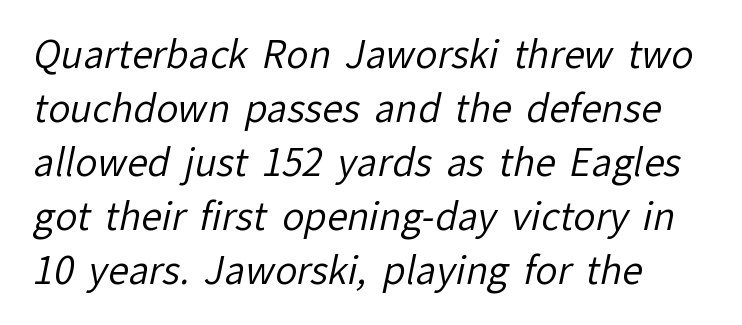
This sample keeps an unexceptional amount of space between lines. Caption: standard tracking, unaltered. Note the varied advance widths — an 'i' is clearly narrower than an 'm'. Think standard paragraph weight, or any step lighter than that. The zone under the glyphs is completely vacant. The type family on display is of the sans-serif kind.
